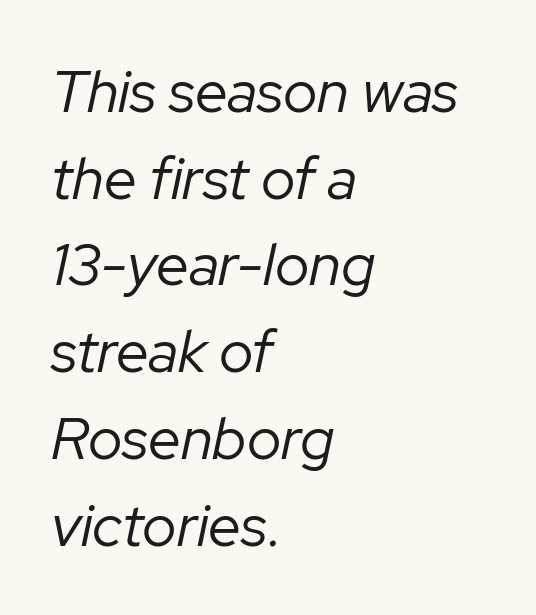
{"italic": "yes", "lean": "right", "slant_degrees": 12, "bold": "no", "weight": "regular", "width": "normal", "stroke_contrast": "low", "x_height": "medium", "monospaced": "no", "underline": "no", "align": "left", "line_spacing": "normal", "line_spacing_ratio": 1.47, "letter_spacing": "normal", "letter_spacing_em": 0.0, "glyph_px": 59}
